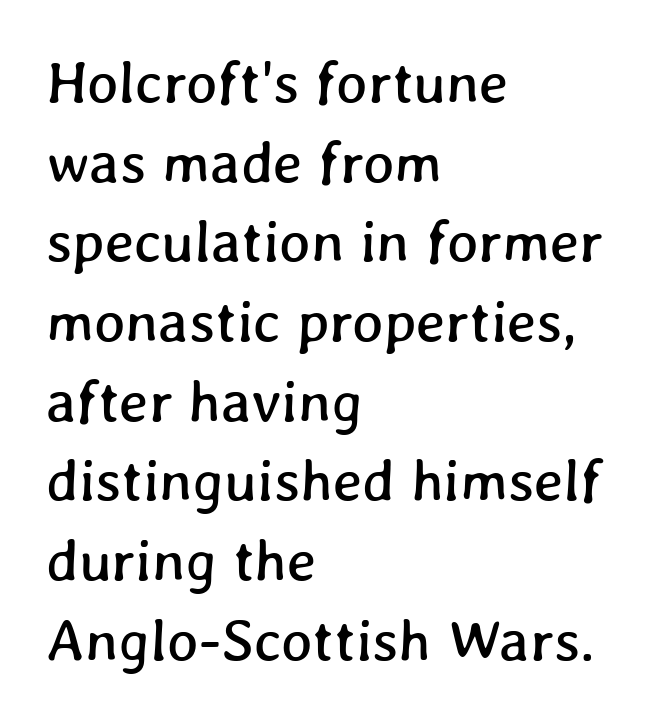
{"width": "normal", "stroke_contrast": "low", "x_height": "medium", "monospaced": "no", "underline": "no", "align": "left", "line_spacing": "normal", "line_spacing_ratio": 1.35, "letter_spacing": "normal", "letter_spacing_em": 0.0, "glyph_px": 59}
